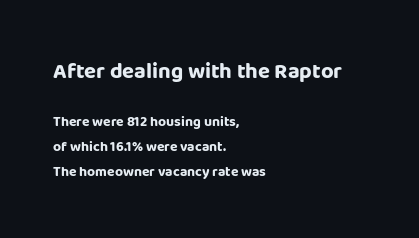
The typesetting leans heavy: a genuine bold. Two sizes are in play, and the larger belongs to the first block. In CSS terms this would be text-align: left. These lines were composed using upright roman letters. Caption: standard tracking, unaltered.
